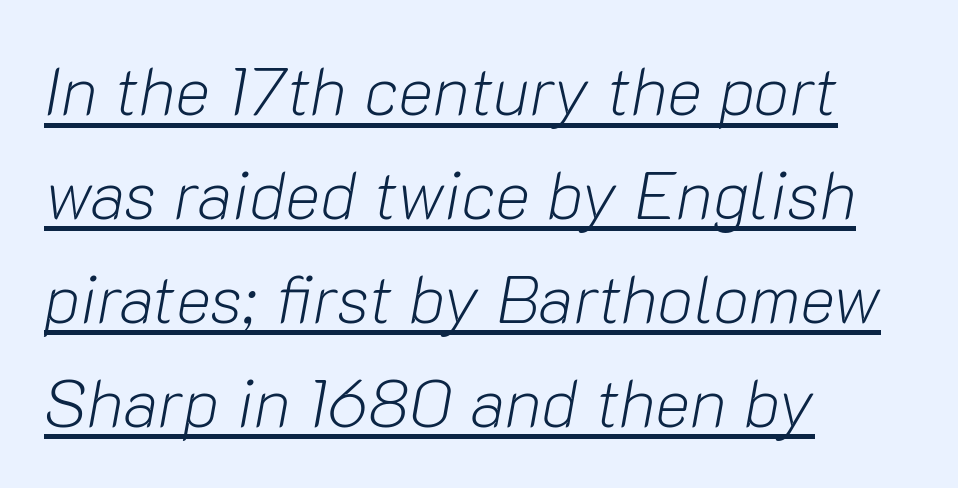
Q: Is the text bold? A: No.
Q: Is the text italic (slanted)? A: Yes, it leans right by about 10 degrees.
Q: Is the text underlined? A: Yes.
Q: How is the paragraph aligned? A: Left-aligned.
Q: Is the spacing between letters normal or unusually wide? A: Normal.
Q: Is the spacing between lines tight, normal or loose? A: Normal.
Q: Width (condensed, normal, or wide)? A: Normal.
Q: Stroke contrast? A: Low.
Q: x-height? A: Medium.
Q: Monospaced? A: No.
